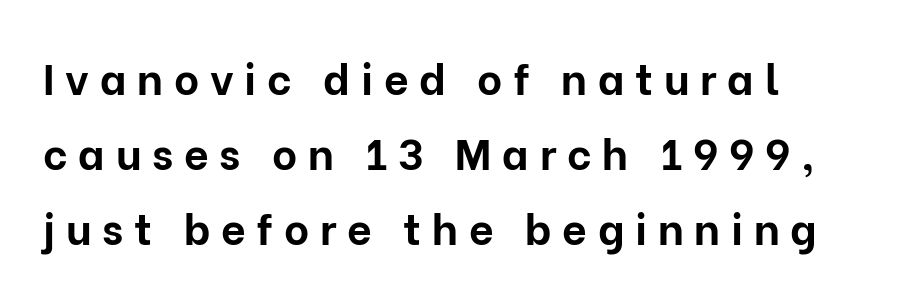
Posture: upright roman. Serifs: no, the terminals of the letterforms are clean. The font is running at its bold setting. There is plenty of visible air inserted between adjacent glyphs. Character widths vary here, with narrow letters taking less room than wide ones. Anything drawn beneath the words? Only blank space.
